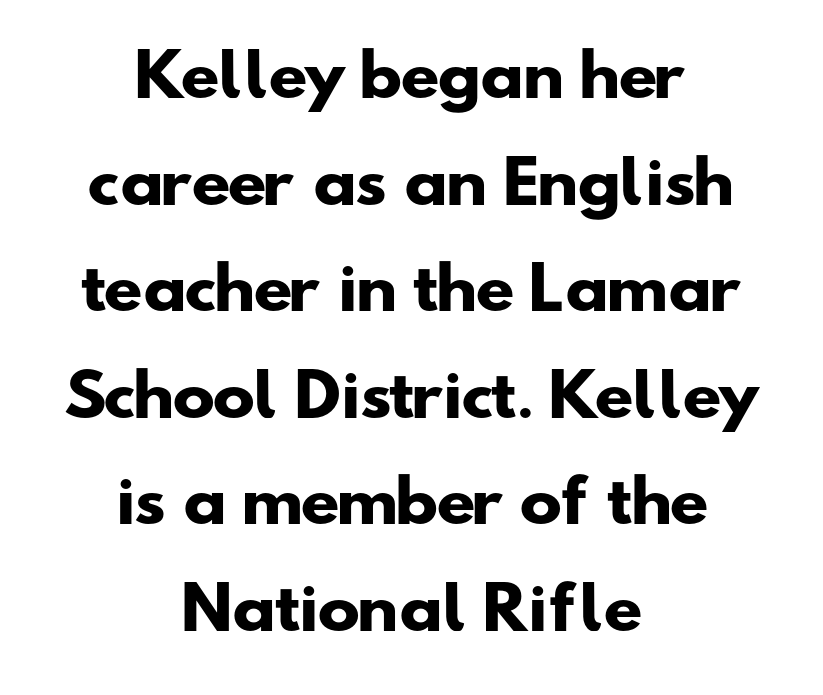
Q: Is the text bold? A: Yes.
Q: Is the typeface a serif or a sans-serif typeface? A: Sans-serif.
Q: Is the text underlined? A: No.
Q: How is the paragraph aligned? A: Centered.
Q: Is the spacing between letters normal or unusually wide? A: Normal.
Q: Width (condensed, normal, or wide)? A: Wide.
Q: Stroke contrast? A: Low.
Q: x-height? A: Small.
Q: Monospaced? A: No.
